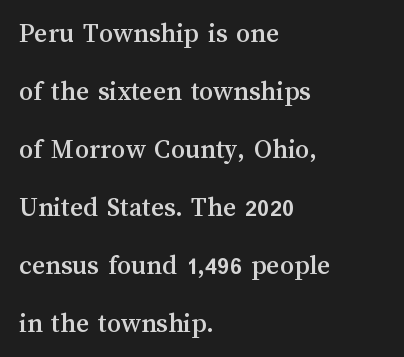
The image shows 28 px text type, upright; set left-aligned, loose line spacing (2.07x), normal letter spacing, not underlined; medium stroke contrast and a medium x-height.
